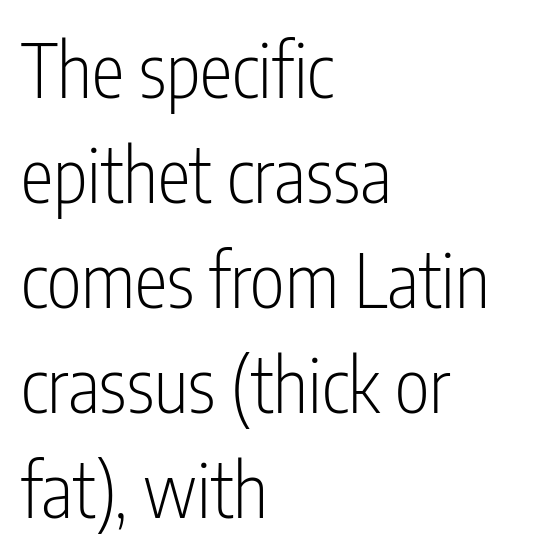
The image shows 74 px light, condensed sans-serif type, upright; set left-aligned, normal line spacing (1.42x), normal letter spacing, not underlined; low stroke contrast and a medium x-height.
